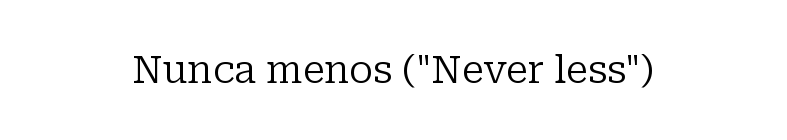
The image shows 38 px regular-weight serif type, upright; set normal letter spacing, not underlined; low stroke contrast and a medium x-height.
